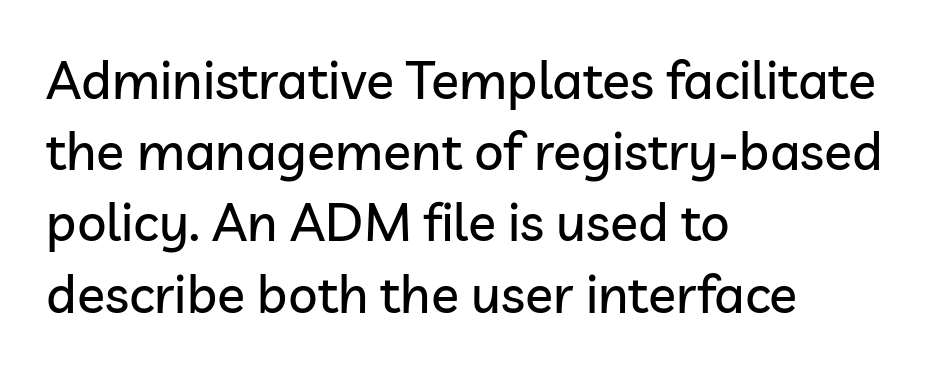
{"serif": "no", "italic": "no", "width": "normal", "stroke_contrast": "low", "x_height": "medium", "monospaced": "no", "underline": "no", "align": "left", "line_spacing": "normal", "line_spacing_ratio": 1.37, "letter_spacing": "normal", "letter_spacing_em": 0.0, "glyph_px": 52}
